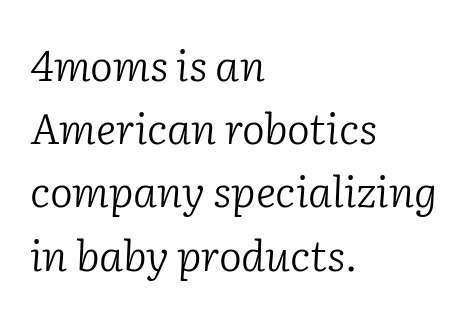
Check where the strokes stop: tiny serifs finish them off. Spacing verdict: proportional, widths tailored to each character. Compared with ordinary roman type, these characters are visibly tilted. Compared with typical body copy, the letter spacing here is the same.
